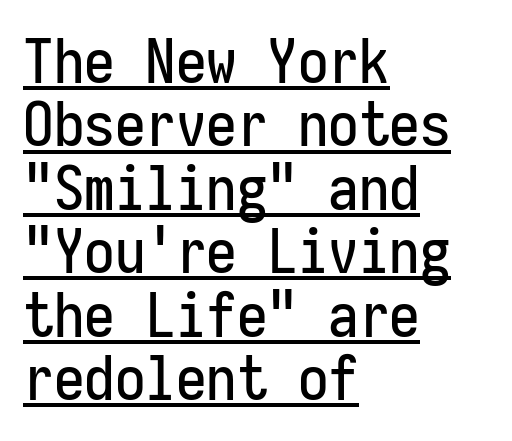
Q: Is the text italic (slanted)? A: No, it is upright.
Q: Is the typeface a serif or a sans-serif typeface? A: Sans-serif.
Q: Is the text underlined? A: Yes.
Q: How is the paragraph aligned? A: Left-aligned.
Q: Is the spacing between letters normal or unusually wide? A: Normal.
Q: Is the spacing between lines tight, normal or loose? A: Tight.
Q: Width (condensed, normal, or wide)? A: Condensed.
Q: Stroke contrast? A: Low.
Q: x-height? A: Medium.
Q: Monospaced? A: Yes.
